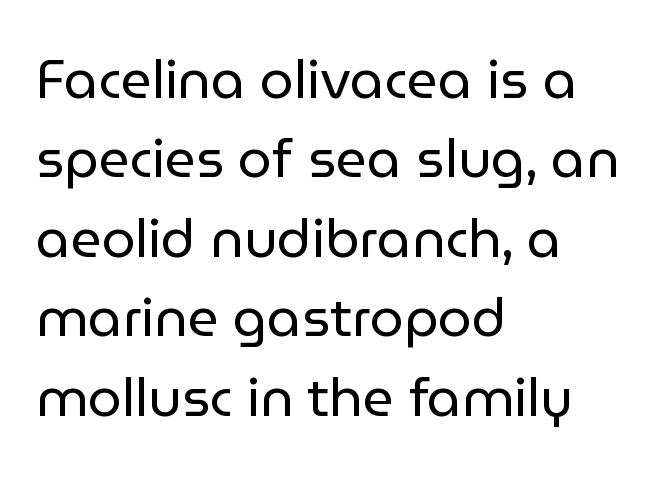
Nothing sits at the stroke ends, so this counts as sans-serif. The line texture is even and compact thanks to regular tracking. The rendering uses natural spacing where letterforms have individual widths. If you measured baseline to baseline, you'd find a middling distance. The rag falls on the right side of this text block.
